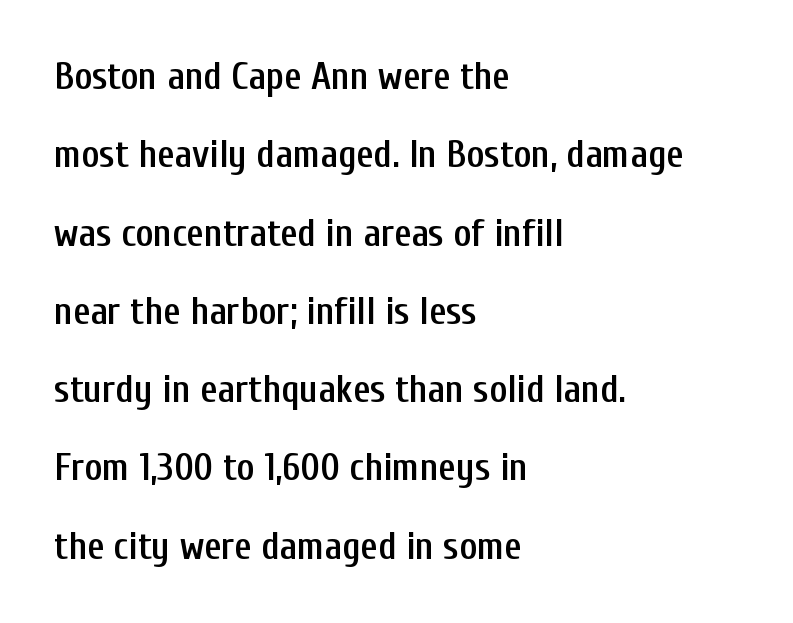
Q: Is the text bold? A: Semi-bold.
Q: Is the text italic (slanted)? A: No, it is upright.
Q: Is the typeface a serif or a sans-serif typeface? A: Sans-serif.
Q: Is the text underlined? A: No.
Q: How is the paragraph aligned? A: Left-aligned.
Q: Is the spacing between letters normal or unusually wide? A: Normal.
Q: Is the spacing between lines tight, normal or loose? A: Loose.
Q: Width (condensed, normal, or wide)? A: Condensed.
Q: Stroke contrast? A: Low.
Q: x-height? A: Medium.
Q: Monospaced? A: No.
